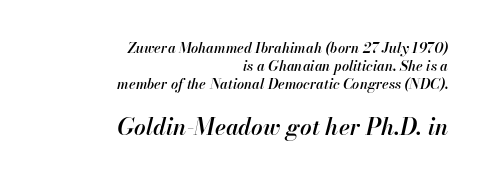
The paragraph has a hard right edge and a soft left edge. Students, observe: this is what conventionally led text looks like. The letters are semibold — heavier than regular but short of a full bold. Tall strokes in this sample are angled rather than plumb. The foot of each line stays bare and open. Caption: standard tracking, unaltered.
